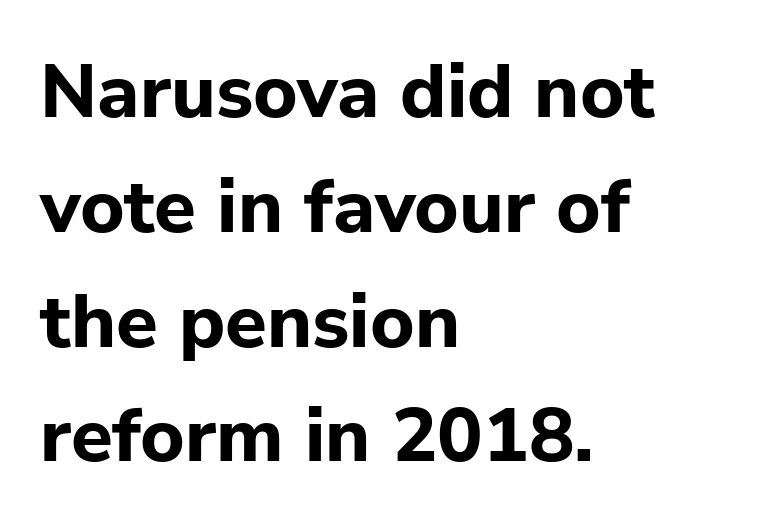
Short and long lines alike share a common starting point at left. These lines are rendered in a variable-pitch font. Strokes here are thick enough to call this a true bold. Underlining? Definitely not there. One glance says typical: line gaps are just what's usual.
